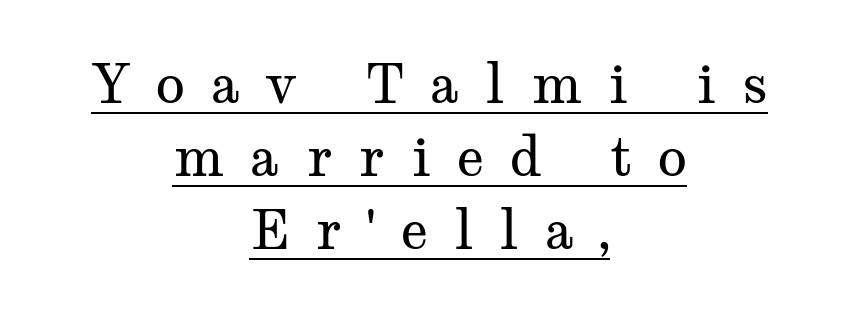
The paragraph shown floats in the horizontal middle. Letters have the restrained weight of plain body copy at most. Each new line begins a customary step beneath the previous one. Upright lettering throughout. Spacing verdict: proportional, widths tailored to each character. Each line of the rendering has a horizontal stroke beneath the glyphs.
